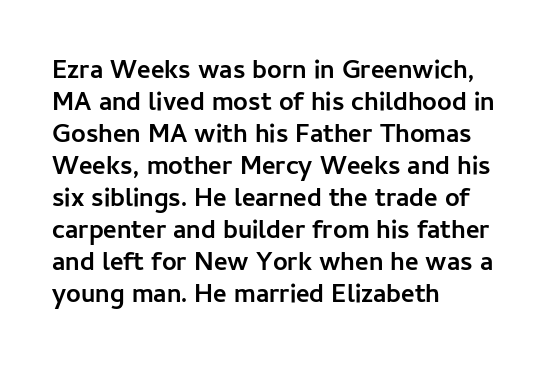
The image shows 26 px bold type, upright; set left-aligned, line spacing 1.23x, normal letter spacing, not underlined.
